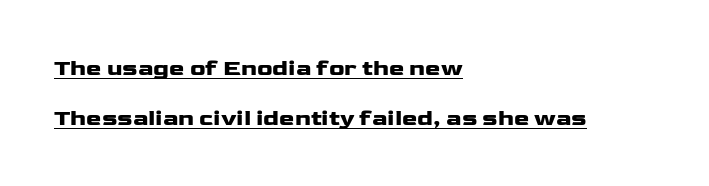
The image shows 23 px bold type, upright; set left-aligned, loose line spacing (2.16x), normal letter spacing, underlined.
